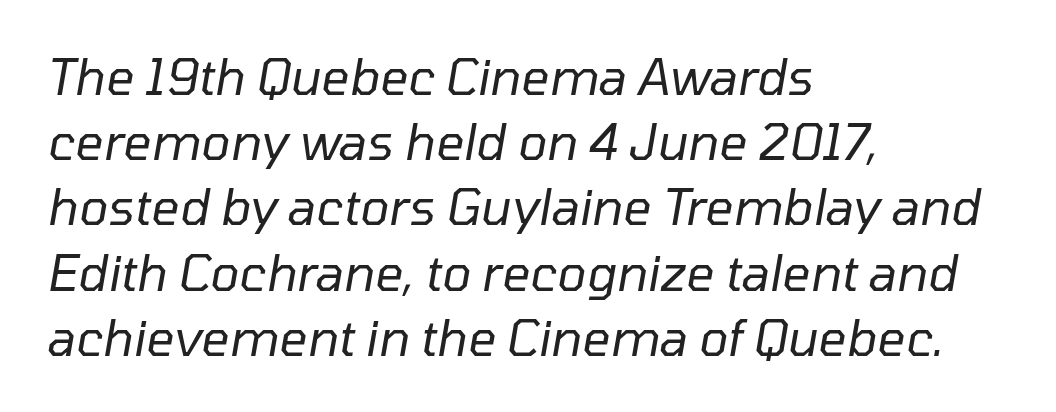
{"italic": "yes", "lean": "right", "slant_degrees": 10, "bold": "no", "weight": "regular", "width": "normal", "stroke_contrast": "low", "x_height": "medium", "monospaced": "no", "underline": "no", "align": "left", "line_spacing": "normal", "line_spacing_ratio": 1.33, "letter_spacing": "normal", "letter_spacing_em": 0.0, "glyph_px": 49}
